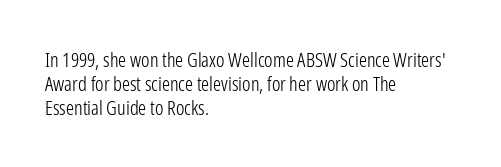
{"italic": "no", "bold": "no", "underline": "no", "align": "left", "line_spacing_ratio": 1.21, "letter_spacing": "normal", "letter_spacing_em": 0.0, "glyph_px": 20}
